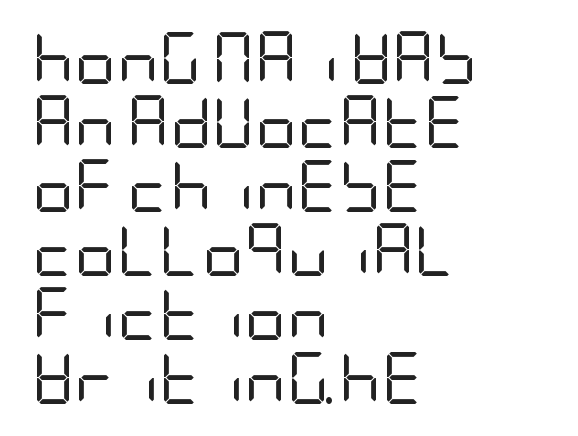
The image shows 52 px regular-weight, condensed sans-serif type, upright; set left-aligned, line spacing 1.23x, normal letter spacing, not underlined; low stroke contrast and a large x-height.
